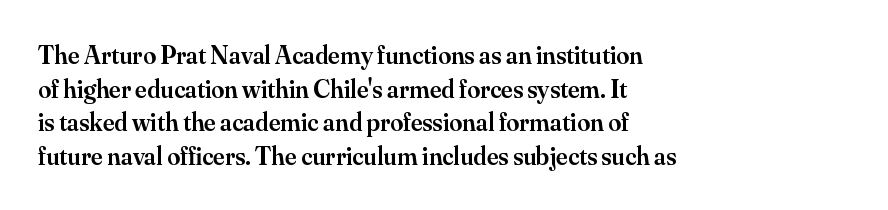
{"italic": "no", "bold": "semi", "underline": "no", "align": "left", "line_spacing": "normal", "line_spacing_ratio": 1.29, "letter_spacing": "normal", "letter_spacing_em": 0.0, "glyph_px": 26}
